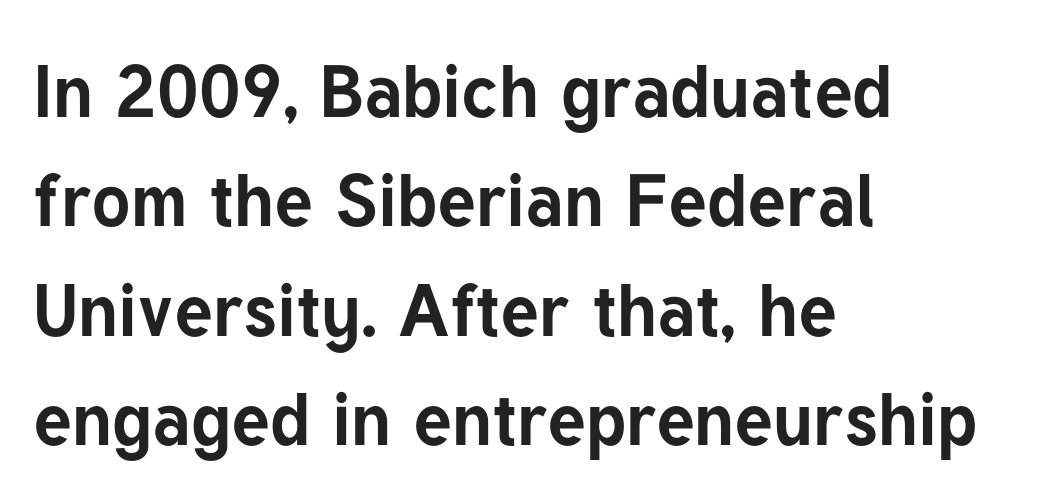
The image shows 73 px bold sans-serif type, upright; set left-aligned, normal line spacing (1.5x), normal letter spacing, not underlined; low stroke contrast and a medium x-height.
